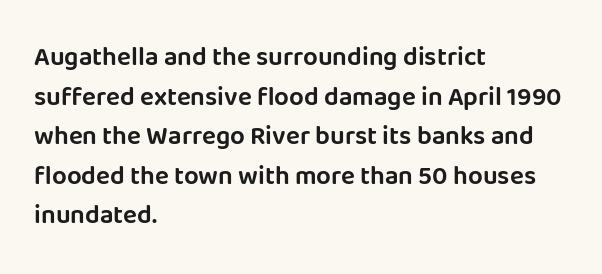
{"italic": "no", "underline": "no", "align": "left", "line_spacing": "normal", "line_spacing_ratio": 1.52, "letter_spacing": "normal", "letter_spacing_em": 0.0, "glyph_px": 26}
